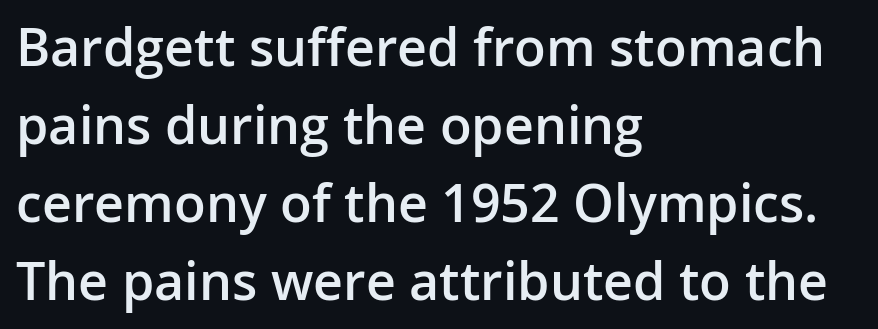
Leading: standard. Notice how the passage keeps a crisp vertical edge on the left only. The font's upright variant was chosen for this text. The rendering uses a semibold face; strokes are thickened but not to full bold.
